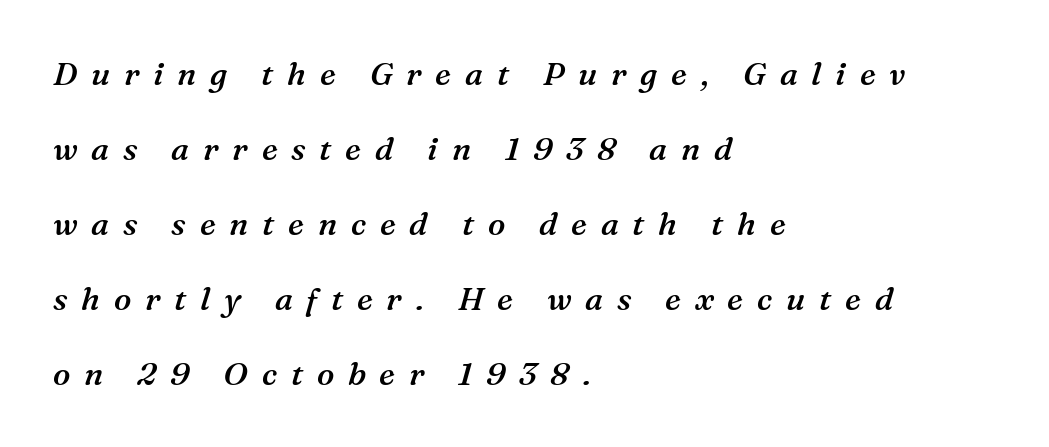
{"serif": "yes", "italic": "yes", "lean": "right", "slant_degrees": 16, "bold": "semi", "weight": "semibold", "width": "normal", "stroke_contrast": "medium", "x_height": "medium", "monospaced": "no", "underline": "no", "align": "left", "line_spacing": "loose", "line_spacing_ratio": 2.34, "letter_spacing": "wide", "letter_spacing_em": 0.43, "glyph_px": 32}
